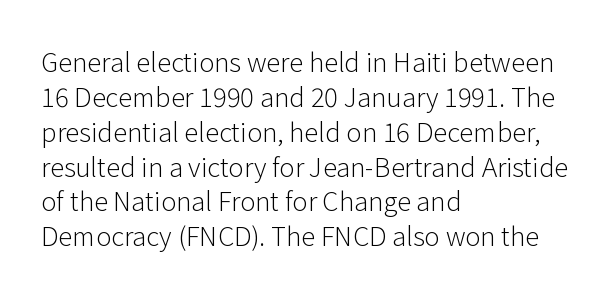
Q: Is the text bold? A: No.
Q: Is the text italic (slanted)? A: No, it is upright.
Q: Is the text underlined? A: No.
Q: How is the paragraph aligned? A: Left-aligned.
Q: Is the spacing between letters normal or unusually wide? A: Normal.
Q: Is the spacing between lines tight, normal or loose? A: Normal.
